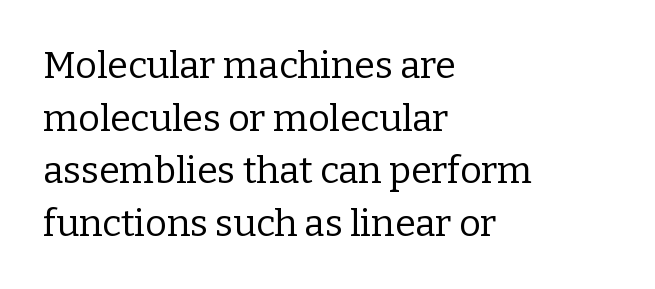
The image shows 37 px regular-weight serif type, upright; set left-aligned, normal line spacing (1.42x), normal letter spacing, not underlined; low stroke contrast and a medium x-height.
